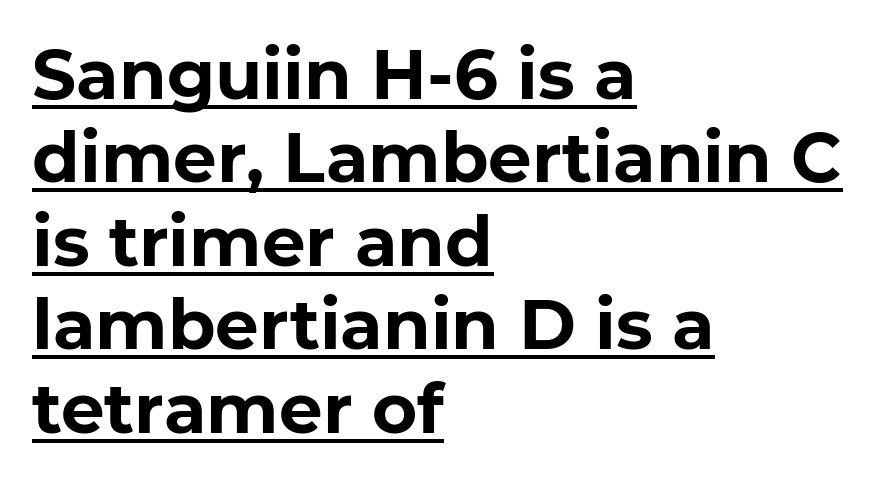
The image shows 69 px bold sans-serif type; set left-aligned, line spacing 1.21x, normal letter spacing, underlined; low stroke contrast and a medium x-height.
